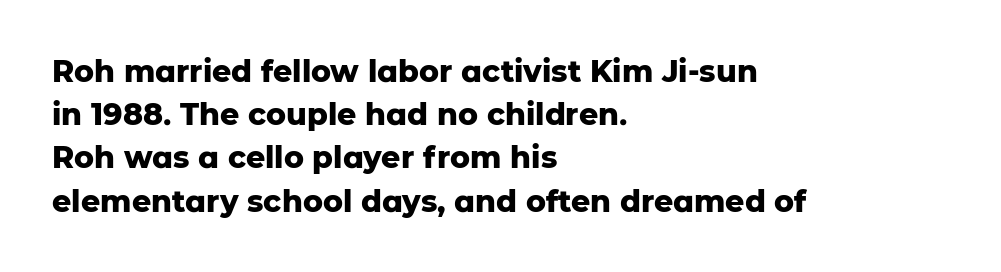
{"serif": "no", "italic": "no", "bold": "yes", "weight": "heavy", "width": "normal", "stroke_contrast": "low", "x_height": "medium", "monospaced": "no", "underline": "no", "align": "left", "line_spacing": "normal", "line_spacing_ratio": 1.44, "letter_spacing": "normal", "letter_spacing_em": 0.0, "glyph_px": 30}
